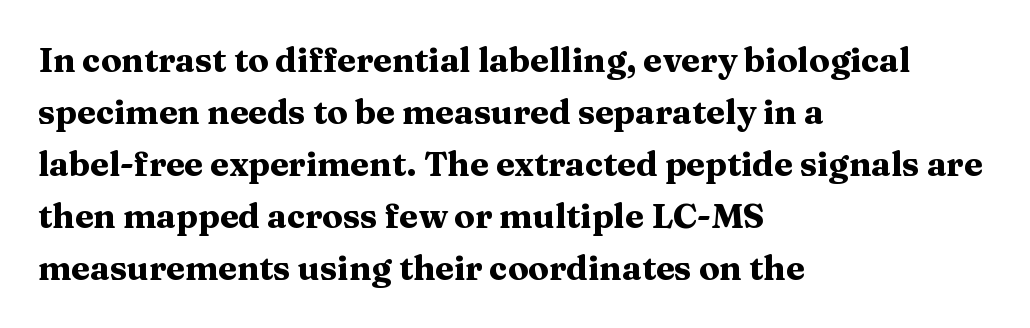
{"serif": "yes", "italic": "no", "bold": "yes", "weight": "heavy", "width": "wide", "stroke_contrast": "medium", "x_height": "medium", "monospaced": "no", "underline": "no", "align": "left", "line_spacing": "normal", "line_spacing_ratio": 1.53, "letter_spacing": "normal", "letter_spacing_em": 0.0, "glyph_px": 34}
